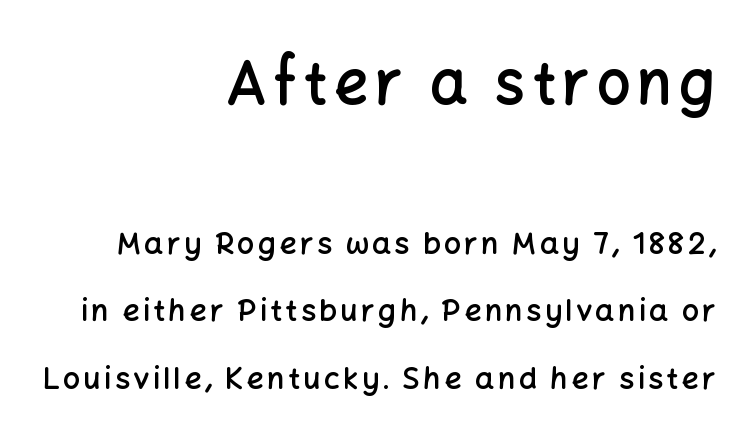
Looks like regular typesetting: each glyph gets only the width it needs. The leading is generous, giving the passage an open texture. Posture: straight, roman, zero tilt. Look at the stroke-to-counter ratio: somewhat heavy, a semibold. Large over small — that's the arrangement of the two blocks here.
